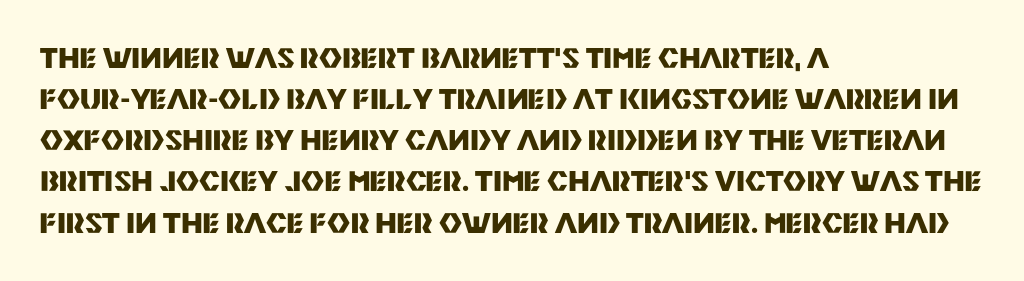
The image shows 28 px heavy sans-serif type, upright; set left-aligned, normal line spacing (1.47x), normal letter spacing, not underlined; medium stroke contrast and a large x-height.
